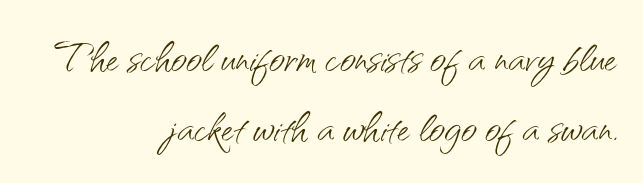
Vertically, the passage feels balanced, rows spaced as you'd expect. This is sans-serif lettering, the kind often seen on screens and signage. Character widths vary here, with narrow letters taking less room than wide ones. Words appear dense and cohesive because spacing is normal. Unbolded letterforms with no extra heft.
